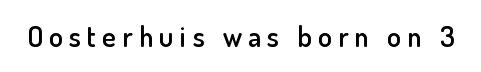
{"serif": "no", "italic": "no", "bold": "semi", "weight": "semibold", "width": "normal", "stroke_contrast": "low", "x_height": "small", "monospaced": "no", "underline": "no", "letter_spacing": "wide", "letter_spacing_em": 0.23, "glyph_px": 28}
